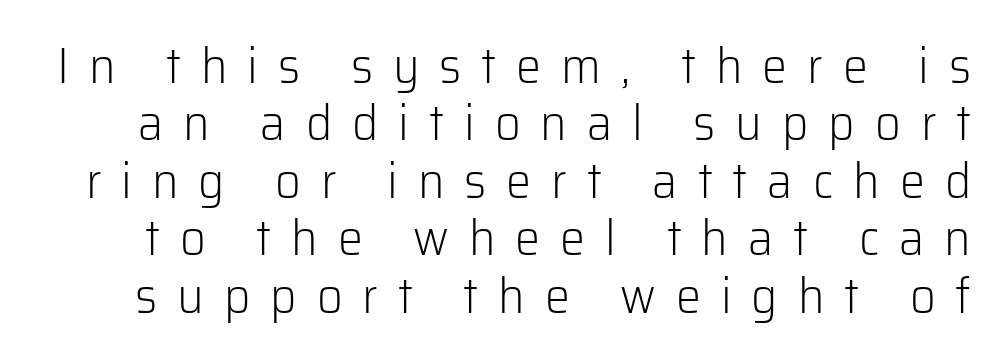
The typography opts for an upright posture over an oblique one. Heaviness? Minimal to ordinary, like unemphasized prose. The block of text is dense from top to bottom, with scant space between rows. Beneath every word, the page is bare. A typesetter would call this heavily tracked-out type. Classification — sans serif.
